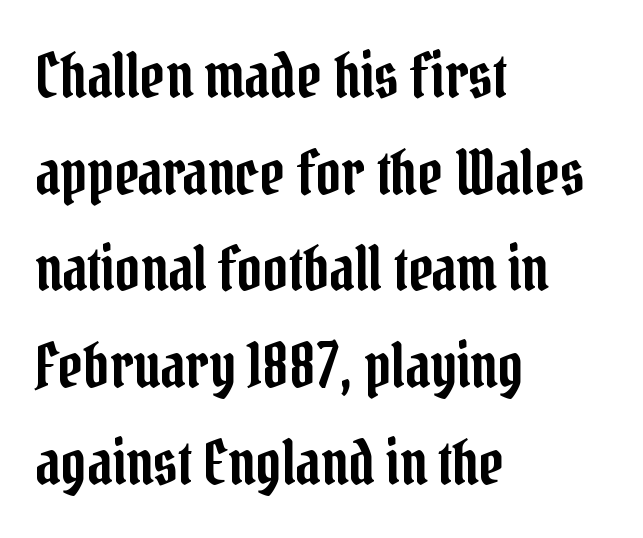
The image shows 62 px condensed serif type, upright; set left-aligned, normal line spacing (1.56x), normal letter spacing, not underlined; low stroke contrast and a medium x-height.
